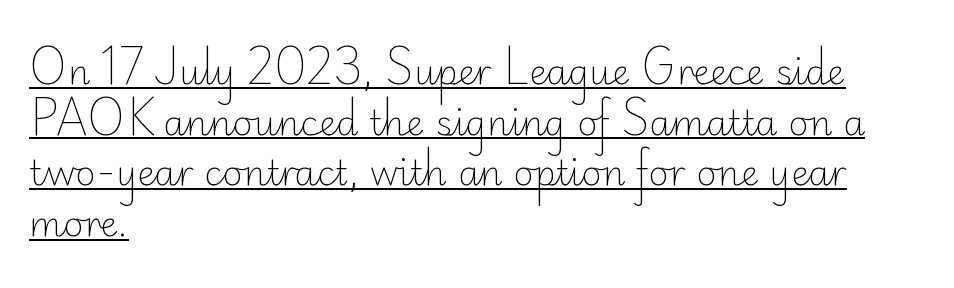
{"serif": "no", "italic": "no", "bold": "no", "weight": "light", "width": "normal", "stroke_contrast": "low", "x_height": "small", "monospaced": "no", "underline": "yes", "align": "left", "line_spacing": "normal", "line_spacing_ratio": 1.45, "letter_spacing": "normal", "letter_spacing_em": 0.0, "glyph_px": 35}
